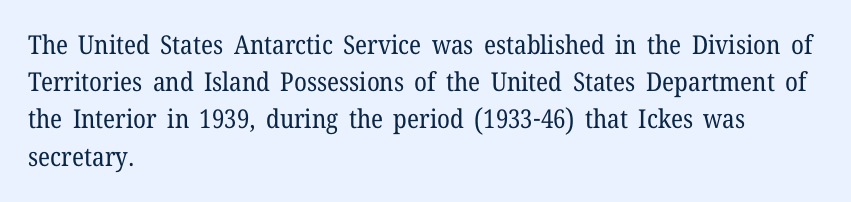
The rendering anchors every line to the left-hand side. A clean baseline with only descenders dipping below it. No chunkiness to these letters — they're not bold. Leading matches the norm, producing a regular column. Ascenders rise straight up at ninety degrees. Nobody touched the tracking dial on this one.
